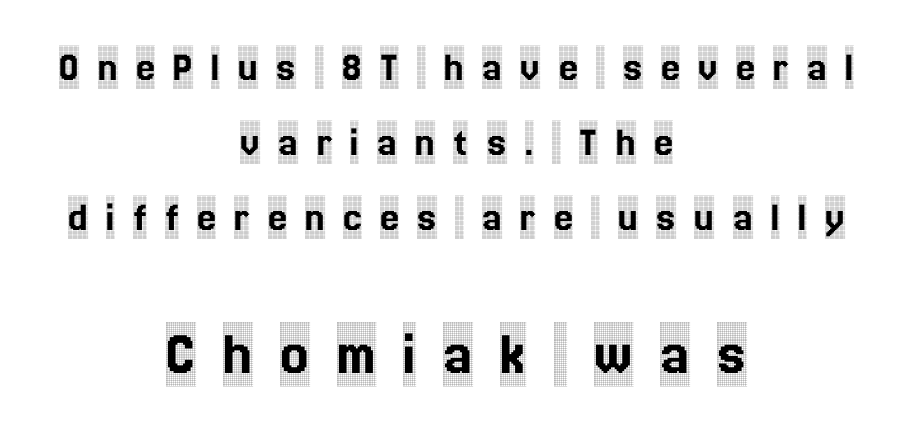
{"serif": "yes", "italic": "no", "width": "condensed", "x_height": "large", "monospaced": "no", "underline": "no", "align": "center", "line_spacing_ratio": 1.75, "letter_spacing": "wide", "letter_spacing_em": 0.42, "larger_block": "second", "size_ratio": 1.49, "glyph_px": 64}
